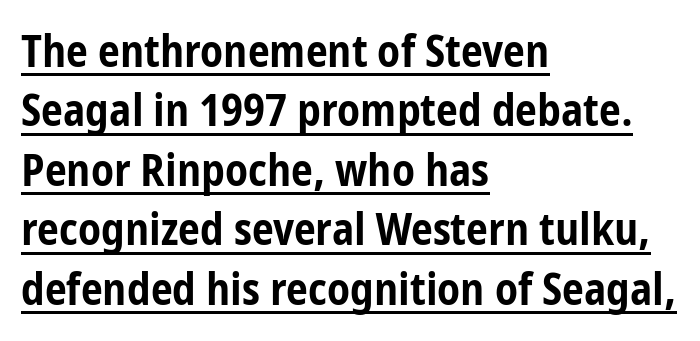
Character widths vary here, with narrow letters taking less room than wide ones. Horizontally, the lines are justified to the leading edge only. Students, this is bold: see how much ink each stroke carries. Does a line run under the words? Yes, clearly. Posture: upright roman.
